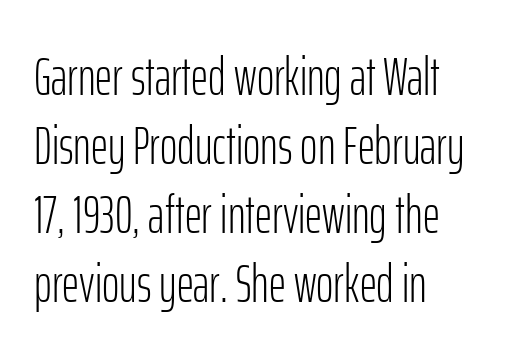
These lines were composed using upright roman letters. The paragraph has a hard left edge and a soft right edge. Regular leading. Is this a heavy cut? Hardly; it is regular or lighter.
